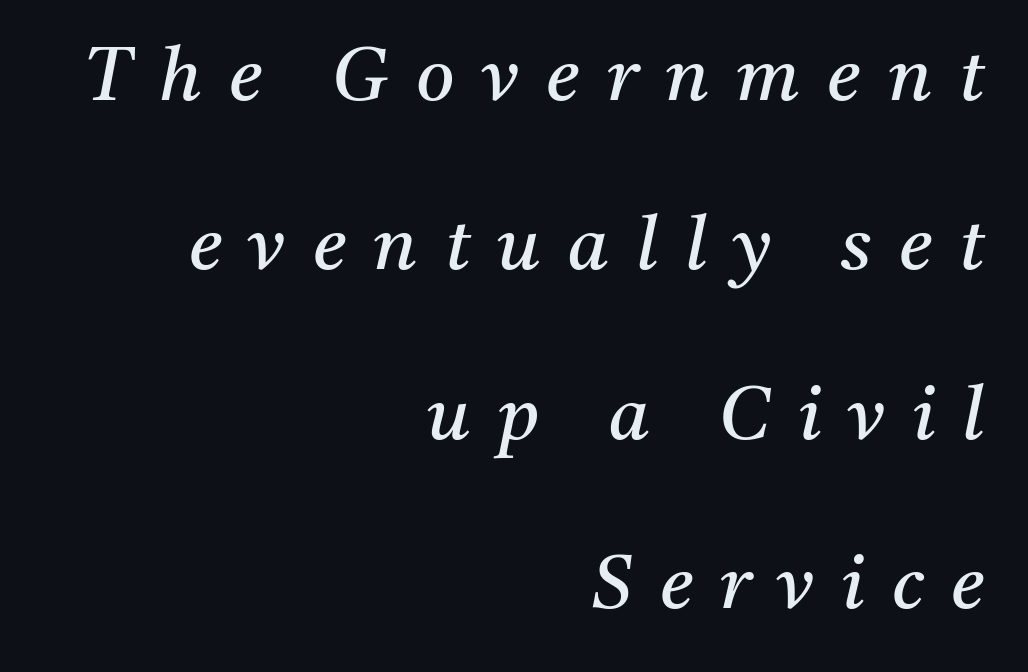
Q: Is the text bold? A: No.
Q: Is the text italic (slanted)? A: Yes, it leans right by about 11 degrees.
Q: Is the typeface a serif or a sans-serif typeface? A: Serif.
Q: Is the text underlined? A: No.
Q: How is the paragraph aligned? A: Right-aligned.
Q: Is the spacing between letters normal or unusually wide? A: Unusually wide.
Q: Is the spacing between lines tight, normal or loose? A: Loose.
Q: Width (condensed, normal, or wide)? A: Normal.
Q: Stroke contrast? A: Medium.
Q: x-height? A: Medium.
Q: Monospaced? A: No.
